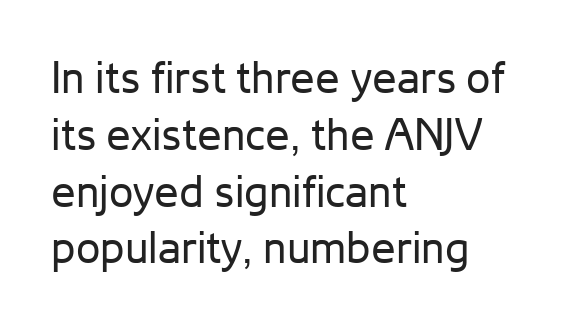
{"serif": "no", "italic": "no", "bold": "no", "weight": "regular", "width": "normal", "stroke_contrast": "low", "x_height": "medium", "monospaced": "no", "underline": "no", "align": "left", "line_spacing": "normal", "line_spacing_ratio": 1.29, "letter_spacing": "normal", "letter_spacing_em": 0.0, "glyph_px": 44}
